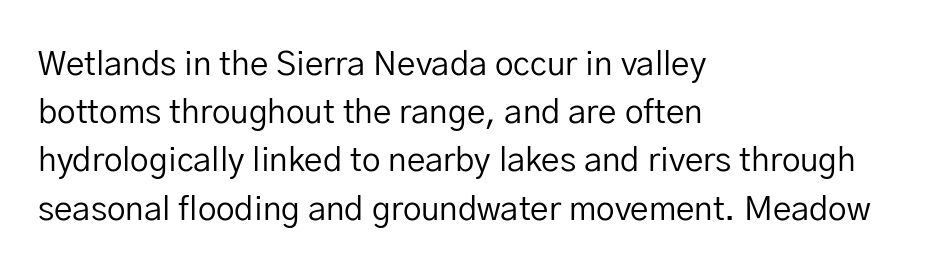
The image shows 33 px regular-weight sans-serif type, upright; set left-aligned, normal line spacing (1.46x), normal letter spacing, not underlined; low stroke contrast and a medium x-height.
